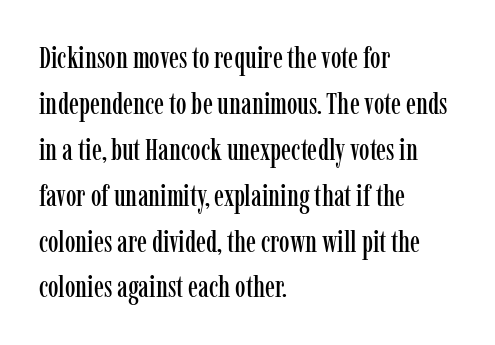
Q: Is the text italic (slanted)? A: No, it is upright.
Q: Is the typeface a serif or a sans-serif typeface? A: Serif.
Q: Is the text underlined? A: No.
Q: How is the paragraph aligned? A: Left-aligned.
Q: Is the spacing between letters normal or unusually wide? A: Normal.
Q: Is the spacing between lines tight, normal or loose? A: Normal.
Q: Width (condensed, normal, or wide)? A: Condensed.
Q: Stroke contrast? A: Low.
Q: x-height? A: Medium.
Q: Monospaced? A: No.
